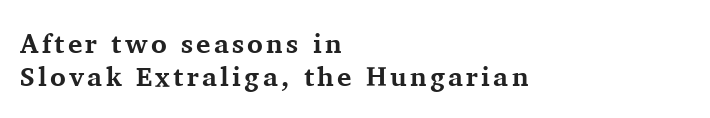
Q: Is the text bold? A: Yes.
Q: Is the text italic (slanted)? A: No, it is upright.
Q: Is the text underlined? A: No.
Q: How is the paragraph aligned? A: Left-aligned.
